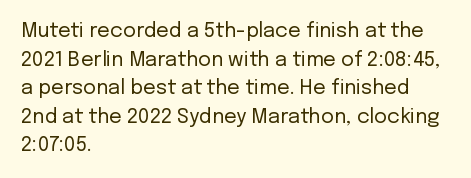
Honestly, the letter spacing is just normal — you wouldn't notice it. Every row of glyphs begins at an identical x-position on the left. The lettering holds an erect, upright posture throughout. A typesetter would call this leading conventional body-copy spacing.
